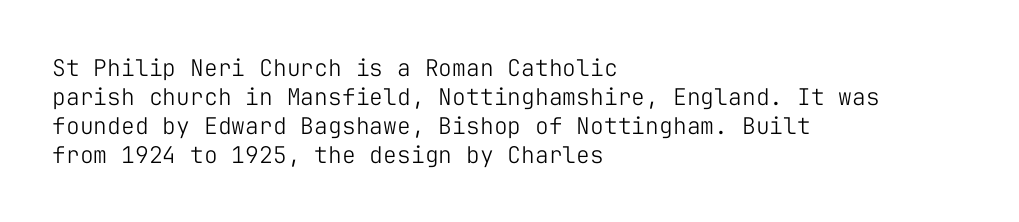
{"italic": "no", "bold": "no", "underline": "no", "align": "left", "line_spacing": "normal", "line_spacing_ratio": 1.26, "letter_spacing": "normal", "letter_spacing_em": 0.0, "glyph_px": 23}
